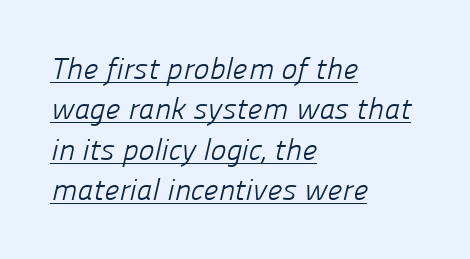
Quick note: interline space is typical. Decoration check: the copy is underlined. Do the characters align in a grid? No, the font is proportional. The passage shown has conventional tracking throughout.
